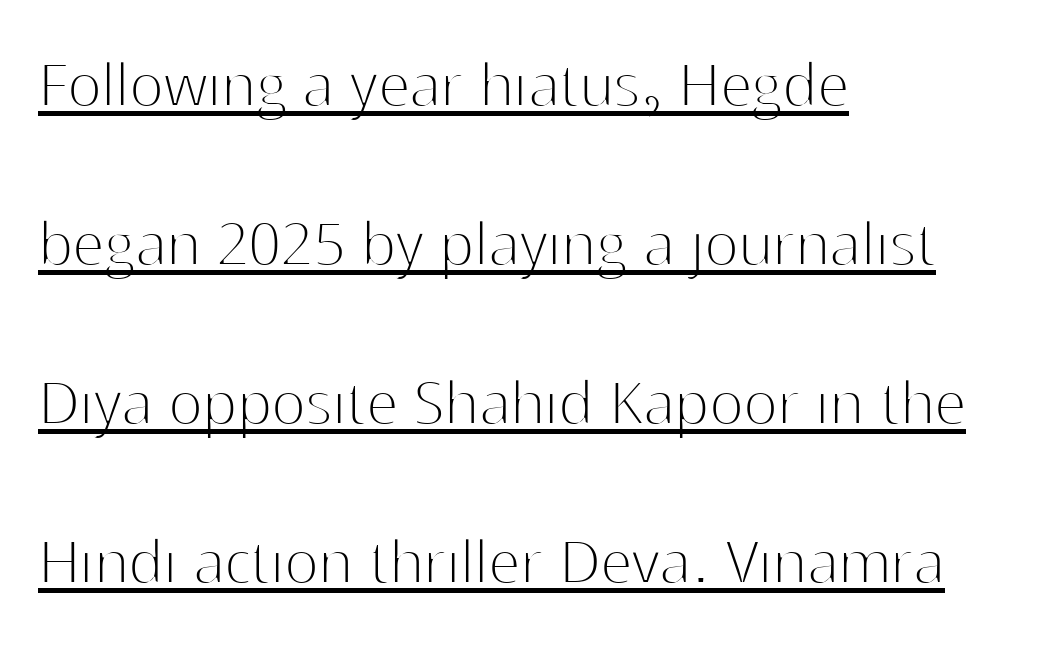
{"serif": "no", "italic": "no", "bold": "no", "weight": "thin", "width": "normal", "stroke_contrast": "high", "x_height": "medium", "monospaced": "no", "underline": "yes", "align": "left", "line_spacing": "loose", "line_spacing_ratio": 2.21, "letter_spacing": "normal", "letter_spacing_em": 0.0, "glyph_px": 72}
